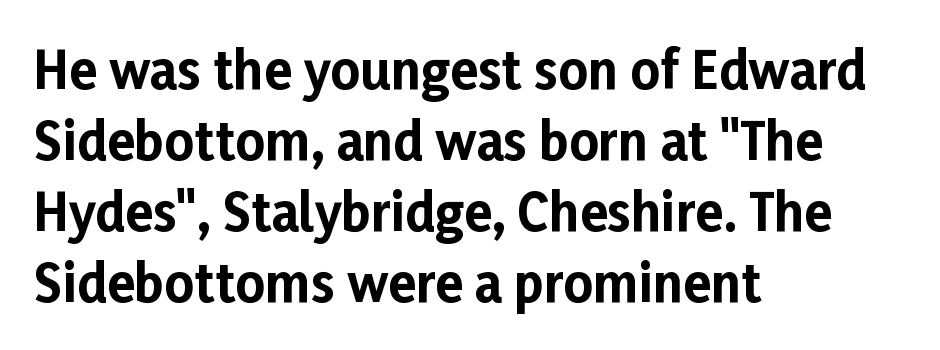
Italic: no, the glyphs are upright roman. Quick note: underline off. This rendering uses left alignment, leaving the right contour irregular. The line-height multiplier appears to be the usual default. The designer went with a sans here, leaving each stem footless.
